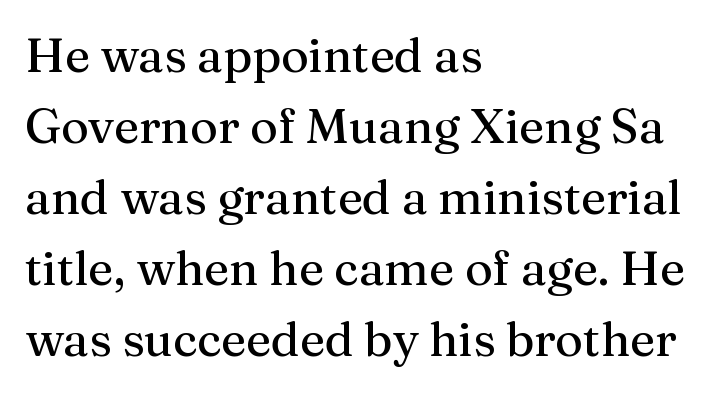
The image shows 48 px serif type, upright; set left-aligned, normal line spacing (1.48x), normal letter spacing, not underlined; medium stroke contrast and a medium x-height.
